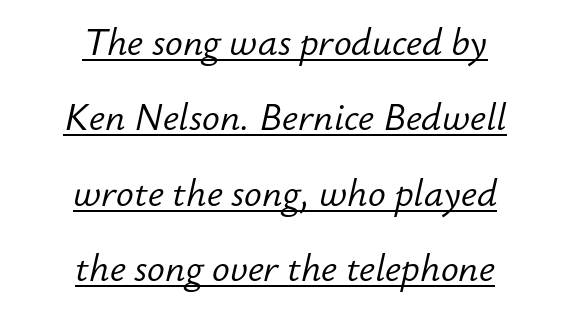
The image shows 37 px light type, italic (leaning right); set centered, loose line spacing (2.04x), normal letter spacing, underlined; low stroke contrast and a small x-height.
